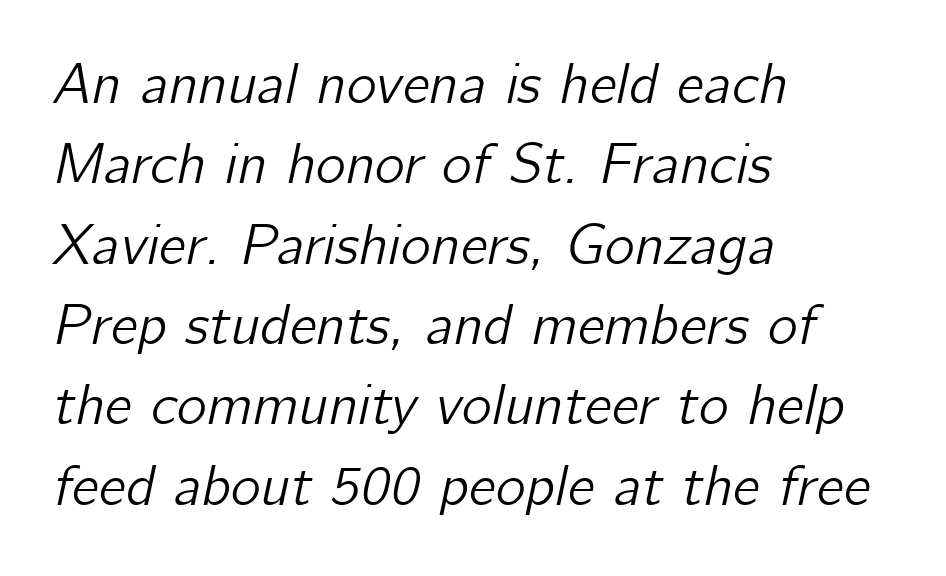
The letters advance in unequal steps, a hallmark of proportional type. The line-height multiplier appears to be the usual default. A typesetter would mark this as italic. Tracking here is standard; glyphs follow each other at the usual distance.
